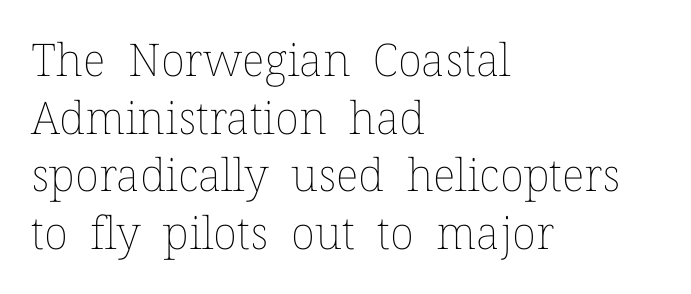
This is not heavy type; no bold has been used. Every stem runs plumb, perpendicular to the baseline. You could not count columns in this text — the font is proportionally spaced. A student would call this left alignment; a typographer would say flush left, rag right. The tracking reads as untouched default to a designer's eye.
